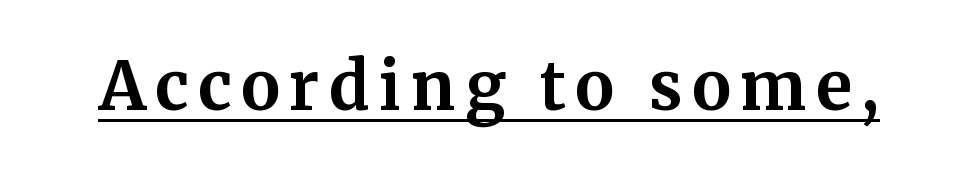
Q: Is the text bold? A: Yes.
Q: Is the text italic (slanted)? A: No, it is upright.
Q: Is the typeface a serif or a sans-serif typeface? A: Serif.
Q: Is the text underlined? A: Yes.
Q: Width (condensed, normal, or wide)? A: Normal.
Q: Stroke contrast? A: Medium.
Q: x-height? A: Medium.
Q: Monospaced? A: No.
